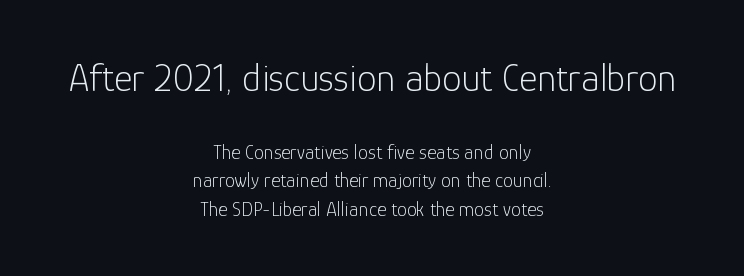
Heaviness? Minimal to ordinary, like unemphasized prose. Line spacing here is normal. It's the straight-up-and-down kind of type. The text block is weighted toward neither margin, spreading evenly from the middle. The emphasis by scale lands on block number one, above. This sample has the flowing, uneven cadence of proportional lettering.
